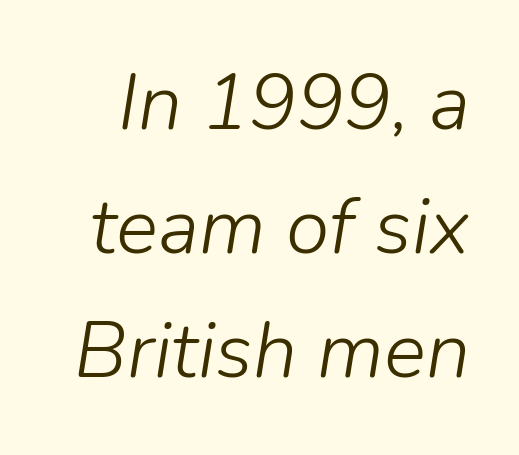
Q: Is the text bold? A: No.
Q: Is the text italic (slanted)? A: Yes, it leans right by about 9 degrees.
Q: Is the text underlined? A: No.
Q: Is the spacing between letters normal or unusually wide? A: Normal.
Q: Is the spacing between lines tight, normal or loose? A: Normal.
Q: Width (condensed, normal, or wide)? A: Normal.
Q: Stroke contrast? A: Low.
Q: x-height? A: Medium.
Q: Monospaced? A: No.
